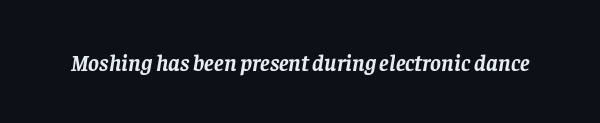
Q: Is the text bold? A: Yes.
Q: Is the text italic (slanted)? A: Yes, it leans right by about 8 degrees.
Q: Is the text underlined? A: No.
Q: Is the spacing between letters normal or unusually wide? A: Normal.
